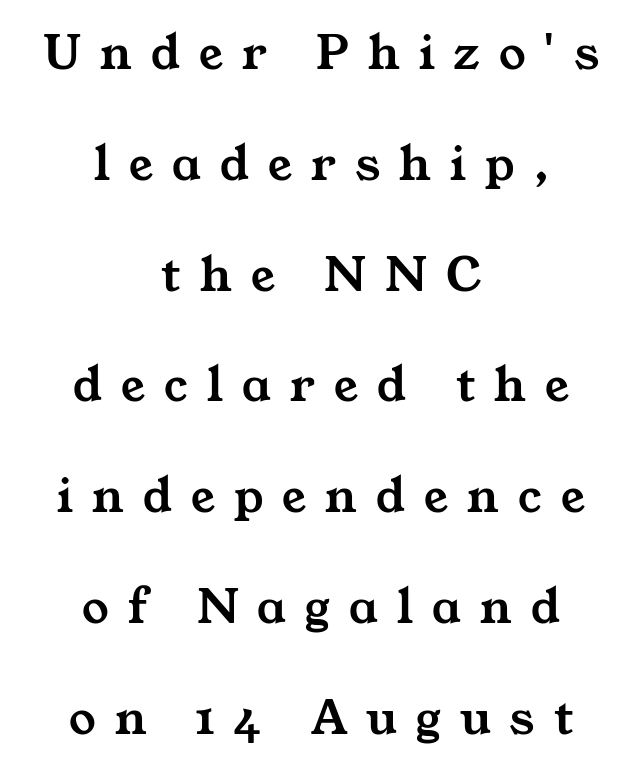
The line texture is sparse and dotted thanks to wide tracking. Interline gaps are noticeably wide in this sample. Examine the stroke ends and you'll spot serifs. Clear beneath every line of the passage.
